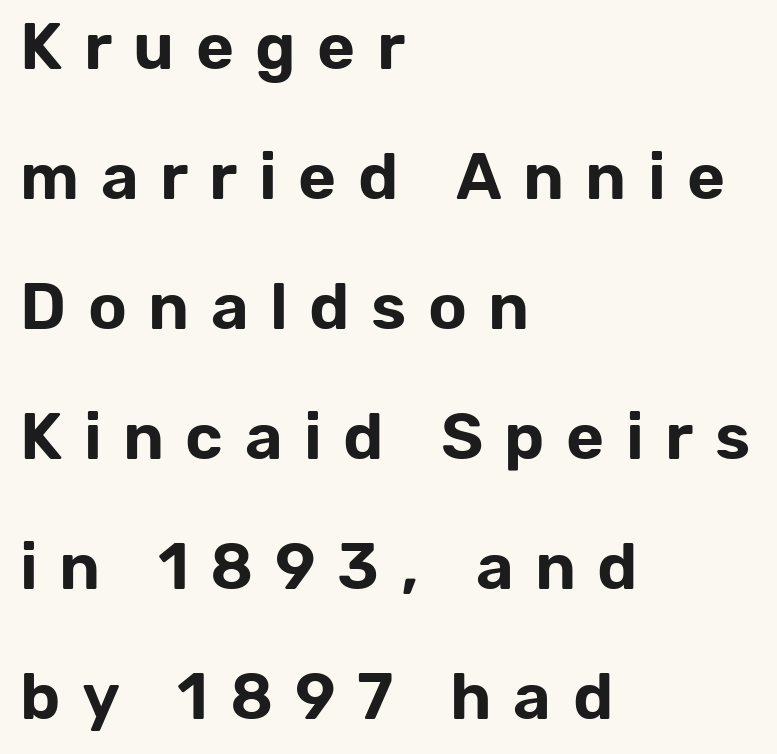
Q: Is the text italic (slanted)? A: No, it is upright.
Q: Is the typeface a serif or a sans-serif typeface? A: Sans-serif.
Q: Is the text underlined? A: No.
Q: How is the paragraph aligned? A: Left-aligned.
Q: Is the spacing between letters normal or unusually wide? A: Unusually wide.
Q: Is the spacing between lines tight, normal or loose? A: Loose.
Q: Width (condensed, normal, or wide)? A: Normal.
Q: Stroke contrast? A: Low.
Q: x-height? A: Medium.
Q: Monospaced? A: No.
